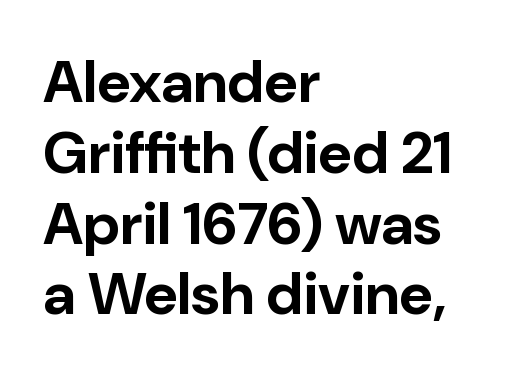
A typesetter would call this proportional, since set widths differ per character. Here the glyphs are tracked normally, forming tight word shapes. Tall strokes in this sample are plumb rather than angled. The compositor pushed each line to the left boundary. The text was rendered using a sans face with plain stroke endings. Each row of text sits above clean, open space.
